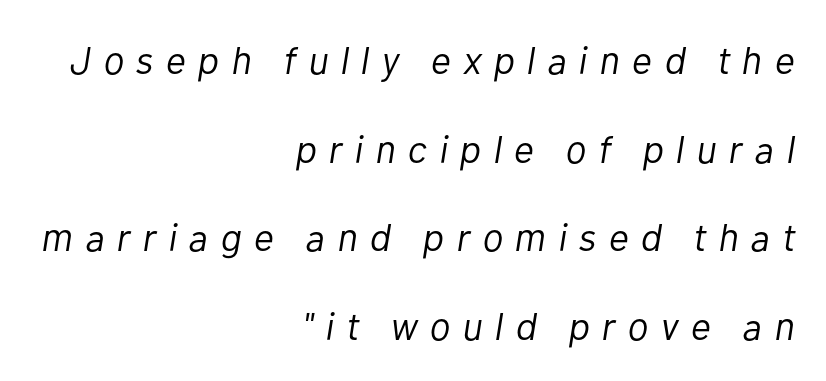
{"italic": "yes", "lean": "right", "slant_degrees": 10, "bold": "no", "weight": "light", "width": "normal", "stroke_contrast": "low", "x_height": "medium", "monospaced": "no", "underline": "no", "align": "right", "line_spacing": "loose", "line_spacing_ratio": 2.27, "letter_spacing": "wide", "letter_spacing_em": 0.31, "glyph_px": 39}
